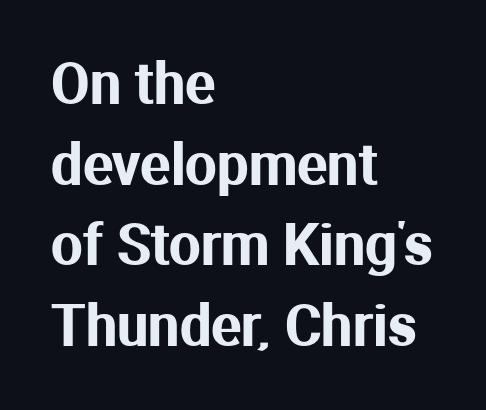
Q: Is the text italic (slanted)? A: No, it is upright.
Q: Is the typeface a serif or a sans-serif typeface? A: Sans-serif.
Q: Is the text underlined? A: No.
Q: How is the paragraph aligned? A: Left-aligned.
Q: Is the spacing between letters normal or unusually wide? A: Normal.
Q: Is the spacing between lines tight, normal or loose? A: Normal.
Q: Width (condensed, normal, or wide)? A: Normal.
Q: Stroke contrast? A: Medium.
Q: x-height? A: Medium.
Q: Monospaced? A: No.
